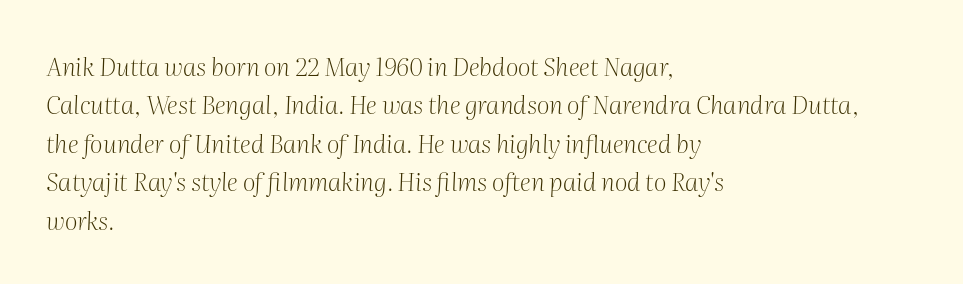
{"italic": "yes", "lean": "right", "slant_degrees": 2, "bold": "no", "underline": "no", "align": "left", "line_spacing": "normal", "line_spacing_ratio": 1.54, "letter_spacing": "normal", "letter_spacing_em": 0.0, "glyph_px": 25}
